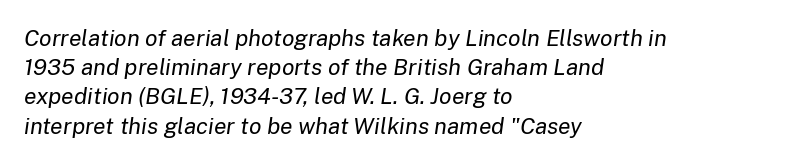
Q: Is the text bold? A: No.
Q: Is the text italic (slanted)? A: Yes, it leans right by about 8 degrees.
Q: Is the text underlined? A: No.
Q: How is the paragraph aligned? A: Left-aligned.
Q: Is the spacing between letters normal or unusually wide? A: Normal.
Q: Is the spacing between lines tight, normal or loose? A: Normal.
